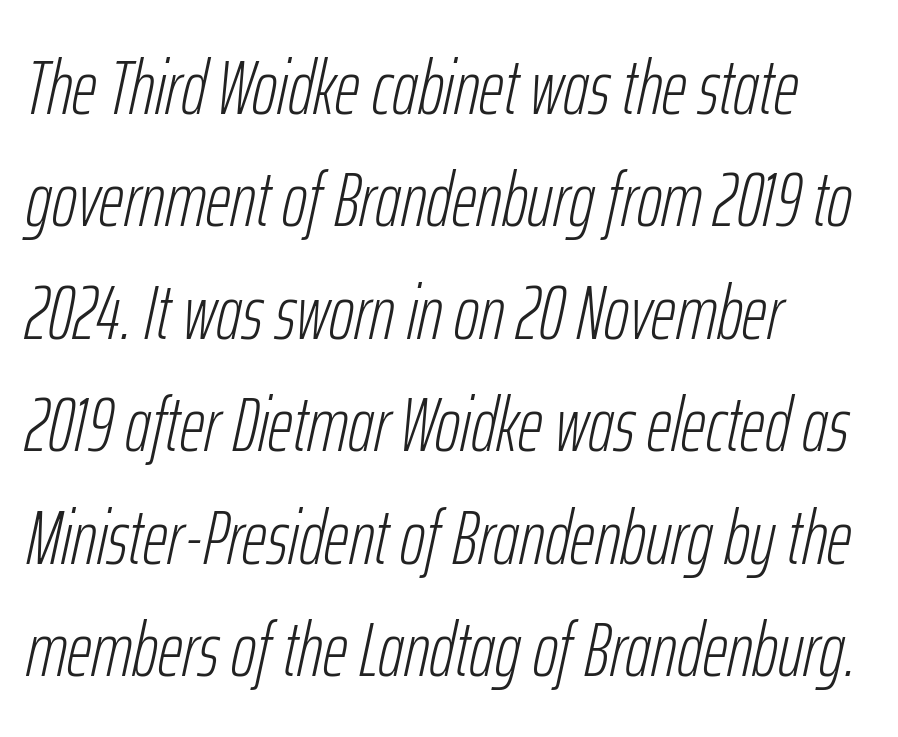
The image shows 77 px light, condensed type, italic (leaning right); set left-aligned, normal line spacing (1.46x), normal letter spacing, not underlined; low stroke contrast and a medium x-height.
